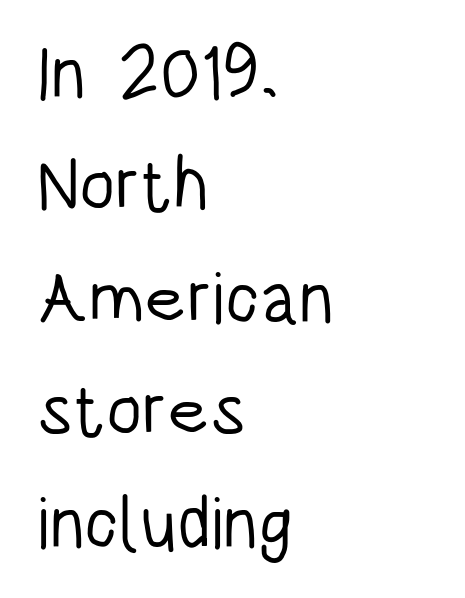
{"serif": "no", "italic": "no", "bold": "no", "weight": "light", "width": "condensed", "stroke_contrast": "low", "x_height": "large", "monospaced": "no", "underline": "no", "align": "left", "line_spacing": "normal", "line_spacing_ratio": 1.54, "letter_spacing": "normal", "letter_spacing_em": 0.0, "glyph_px": 73}
